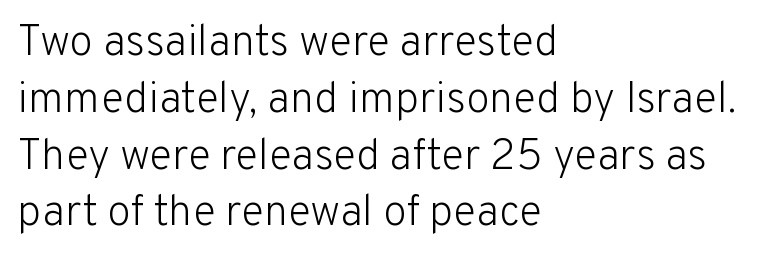
The foot of each line stays bare and open. Do the characters align in a grid? No, the font is proportional. The paragraph shown leans on its left margin. Weight: in the light-to-regular range.
